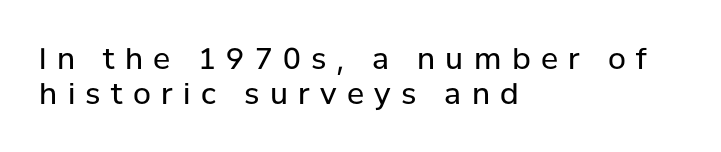
Q: Is the text bold? A: No.
Q: Is the text italic (slanted)? A: No, it is upright.
Q: Is the typeface a serif or a sans-serif typeface? A: Sans-serif.
Q: Is the text underlined? A: No.
Q: How is the paragraph aligned? A: Left-aligned.
Q: Is the spacing between letters normal or unusually wide? A: Unusually wide.
Q: Width (condensed, normal, or wide)? A: Normal.
Q: Stroke contrast? A: Low.
Q: x-height? A: Medium.
Q: Monospaced? A: No.
